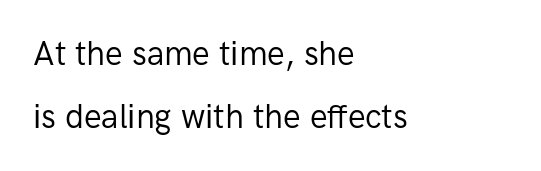
{"serif": "no", "italic": "no", "bold": "no", "weight": "regular", "width": "normal", "stroke_contrast": "low", "x_height": "medium", "monospaced": "no", "underline": "no", "align": "left", "line_spacing": "loose", "line_spacing_ratio": 1.91, "letter_spacing": "normal", "letter_spacing_em": 0.0, "glyph_px": 33}
